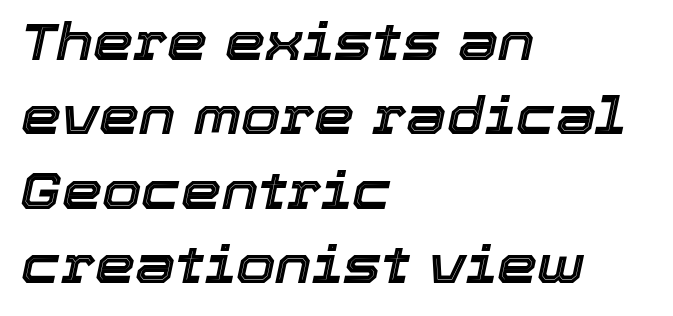
If you drew a ruler down the left edge, every line would touch it. Check under the words: just untouched page. This sample keeps an unexceptional amount of space between lines. Observe the lean: these are italic letterforms.
